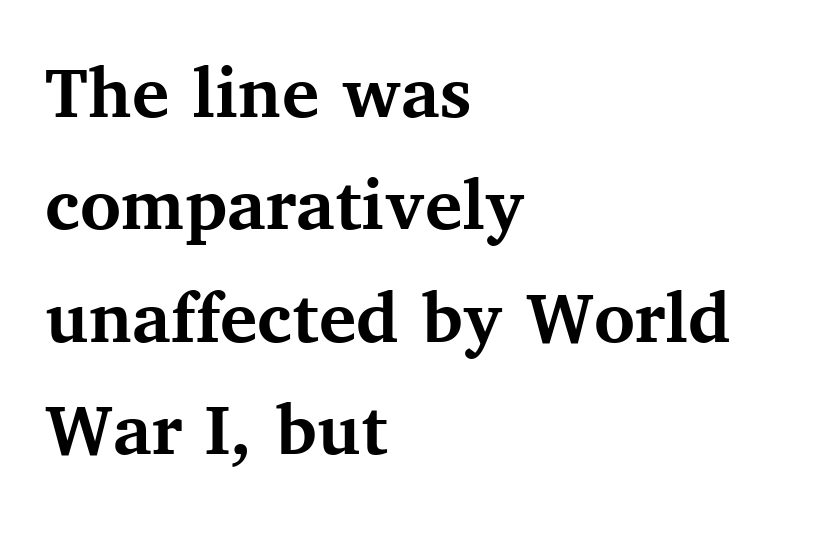
Q: Is the text bold? A: Yes.
Q: Is the text italic (slanted)? A: No, it is upright.
Q: Is the typeface a serif or a sans-serif typeface? A: Serif.
Q: Is the text underlined? A: No.
Q: How is the paragraph aligned? A: Left-aligned.
Q: Is the spacing between letters normal or unusually wide? A: Normal.
Q: Is the spacing between lines tight, normal or loose? A: Normal.
Q: Width (condensed, normal, or wide)? A: Normal.
Q: Stroke contrast? A: Medium.
Q: x-height? A: Medium.
Q: Monospaced? A: No.
